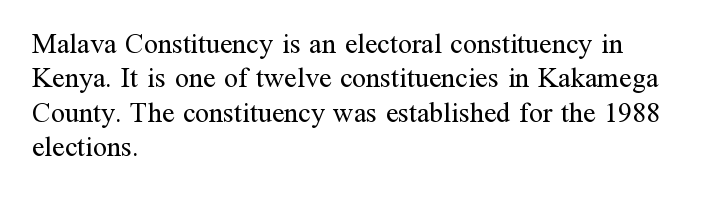
The rendering uses natural spacing where letterforms have individual widths. The compositor pushed each line to the left boundary. Does extra space separate the letters? No, they use regular spacing. Stem width sits at or under what a default text font uses.
